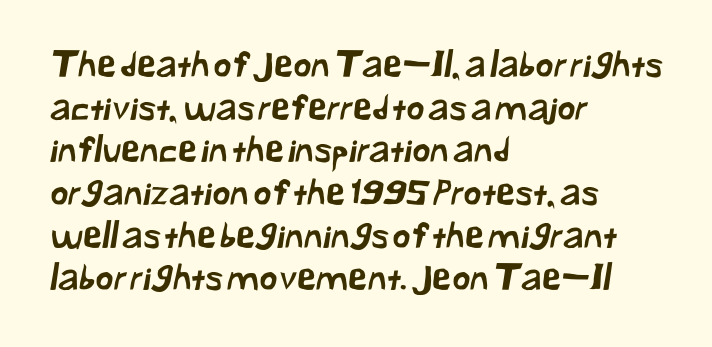
Q: Is the typeface a serif or a sans-serif typeface? A: Sans-serif.
Q: Is the text underlined? A: No.
Q: How is the paragraph aligned? A: Left-aligned.
Q: Is the spacing between letters normal or unusually wide? A: Normal.
Q: Width (condensed, normal, or wide)? A: Normal.
Q: Stroke contrast? A: Low.
Q: x-height? A: Medium.
Q: Monospaced? A: No.
